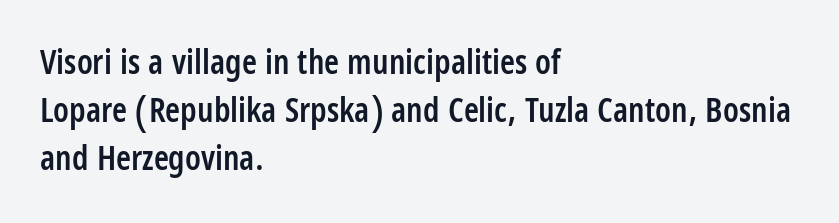
{"serif": "no", "italic": "no", "bold": "semi", "weight": "semibold", "width": "condensed", "stroke_contrast": "low", "x_height": "large", "monospaced": "no", "underline": "no", "align": "left", "line_spacing": "normal", "line_spacing_ratio": 1.41, "letter_spacing": "normal", "letter_spacing_em": 0.0, "glyph_px": 34}
